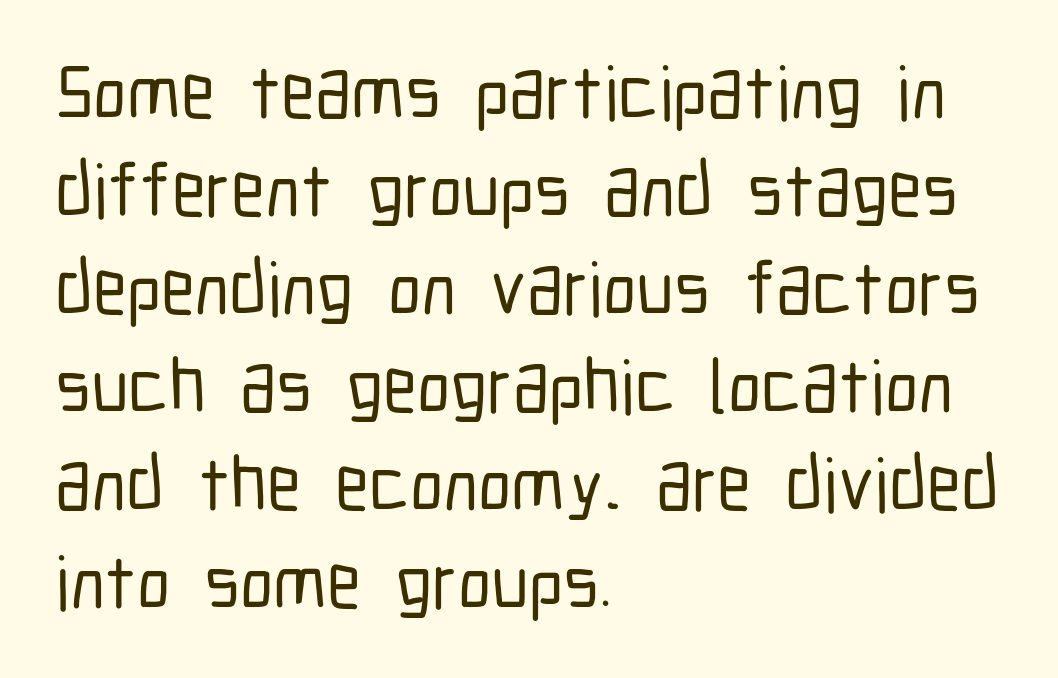
Q: Is the text italic (slanted)? A: No, it is upright.
Q: Is the typeface a serif or a sans-serif typeface? A: Sans-serif.
Q: Is the text underlined? A: No.
Q: How is the paragraph aligned? A: Left-aligned.
Q: Is the spacing between letters normal or unusually wide? A: Normal.
Q: Is the spacing between lines tight, normal or loose? A: Normal.
Q: Width (condensed, normal, or wide)? A: Condensed.
Q: Stroke contrast? A: Low.
Q: x-height? A: Medium.
Q: Monospaced? A: No.
